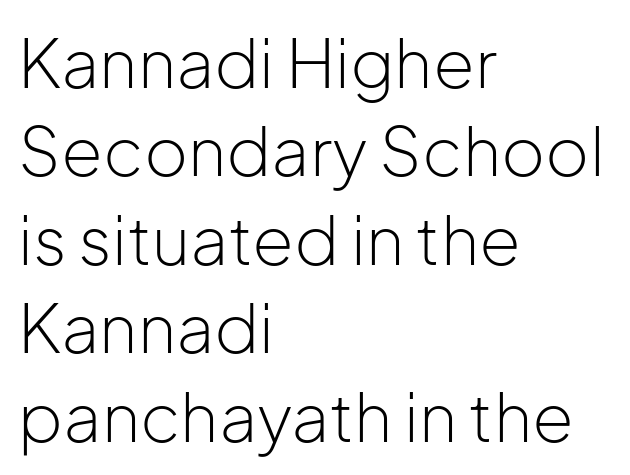
{"serif": "no", "italic": "no", "bold": "no", "weight": "light", "width": "normal", "stroke_contrast": "low", "x_height": "medium", "monospaced": "no", "underline": "no", "align": "left", "line_spacing": "normal", "line_spacing_ratio": 1.32, "letter_spacing": "normal", "letter_spacing_em": 0.0, "glyph_px": 67}
